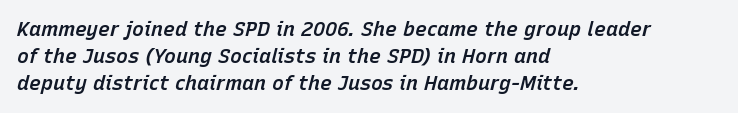
The image shows 20 px text type, italic (leaning right); set left-aligned, normal line spacing (1.36x), normal letter spacing, not underlined.
